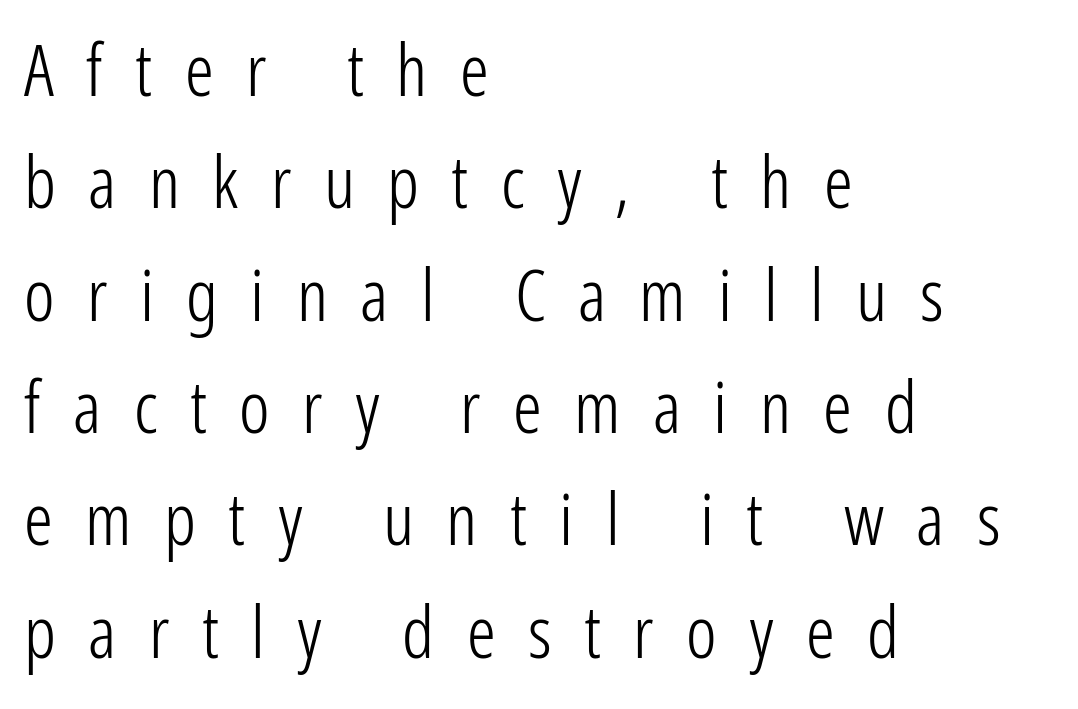
A bare baseline throughout the passage. The text was rendered using a sans face with plain stroke endings. Stems here are at most as thick as an everyday book face. Here the designer chose a conventional face with non-uniform glyph widths. Display-style spreading of the glyphs; the letterfit is very open.
